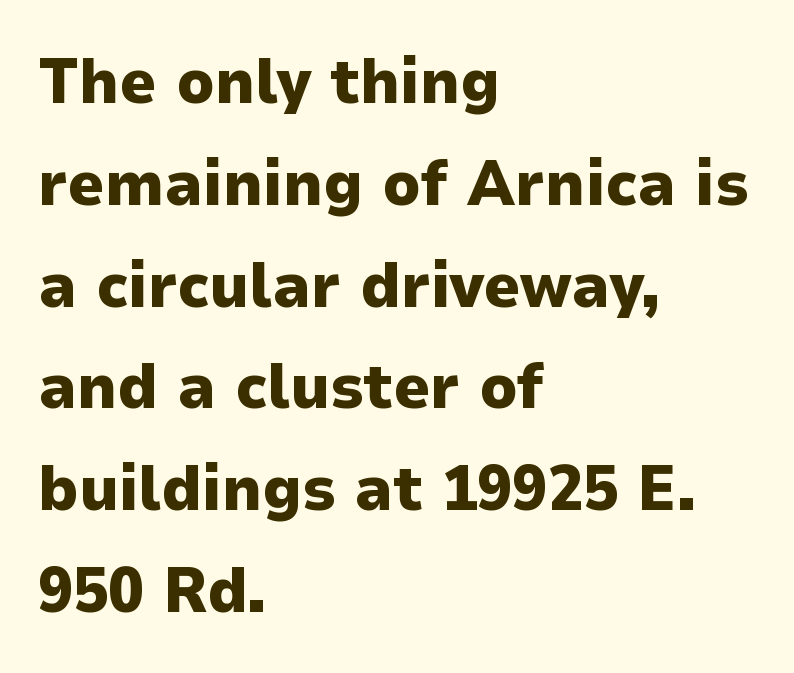
Q: Is the text bold? A: Yes.
Q: Is the text italic (slanted)? A: No, it is upright.
Q: Is the typeface a serif or a sans-serif typeface? A: Sans-serif.
Q: Is the text underlined? A: No.
Q: How is the paragraph aligned? A: Left-aligned.
Q: Is the spacing between letters normal or unusually wide? A: Normal.
Q: Is the spacing between lines tight, normal or loose? A: Normal.
Q: Width (condensed, normal, or wide)? A: Normal.
Q: Stroke contrast? A: Low.
Q: x-height? A: Medium.
Q: Monospaced? A: No.
